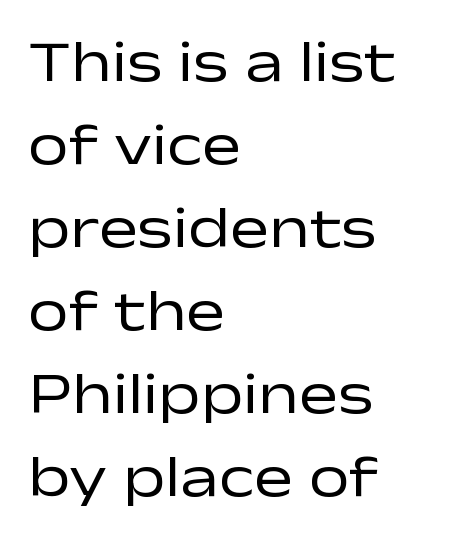
Default kerning and tracking; the words read as compact shapes. This sample uses a sans-serif face. Words float on clear page, feet unadorned. The specimen reads as upright at a glance.
